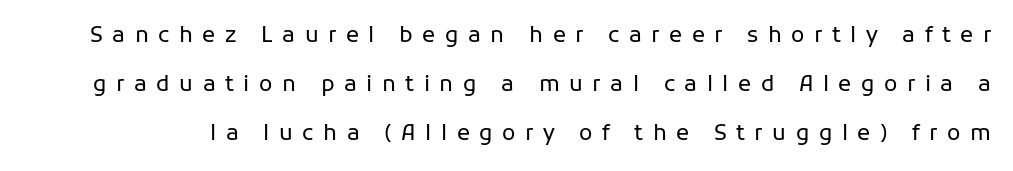
Underlining? Definitely not there. Look at the tracking — it's clearly loosened, letters drifting apart. Bold? No — there's no thickening of the strokes. Quick note: not italic, upright. Is there much room between lines? Yes — plenty of vertical air separates them.
